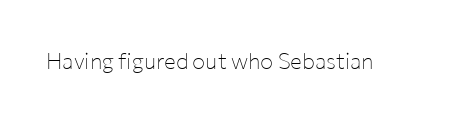
{"italic": "no", "bold": "no", "underline": "no", "letter_spacing": "normal", "letter_spacing_em": 0.0, "glyph_px": 22}
